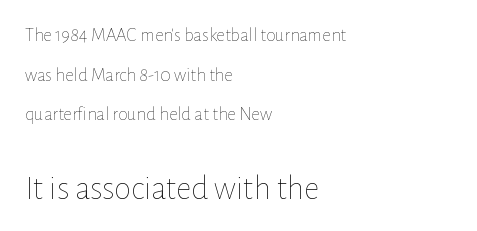
The typography opts for an upright posture over an oblique one. Look at the tracking — it's just the regular setting, nothing added. Short and long lines alike share a common starting point at left. This rendering features lettering with no underline.
